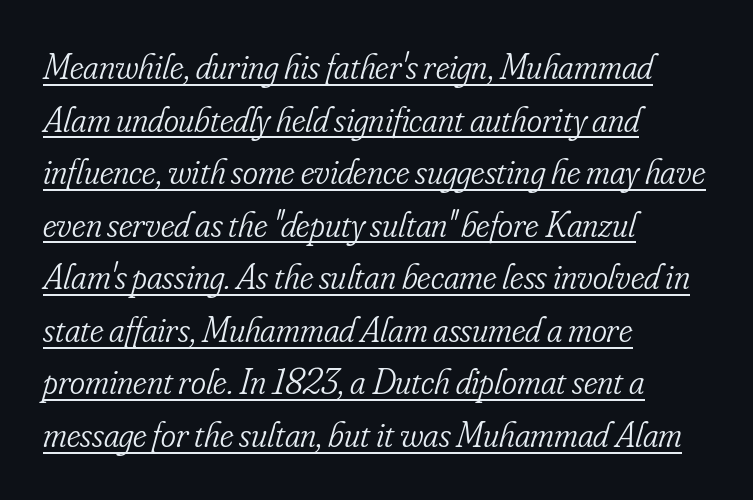
This rendering leaves character spacing at its baseline value. The typography opts for an oblique posture over an upright one. Unlike a clean sans, this face finishes its strokes with serifs. The lines are quadded left.
